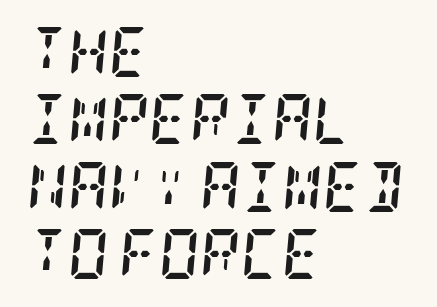
Rendered with sloped, italic letterforms. Teacher's note: observe the even left margin — that is flush-left alignment. Weight: bold. Look at the bottom of the vertical strokes: they flare into serifs here.
